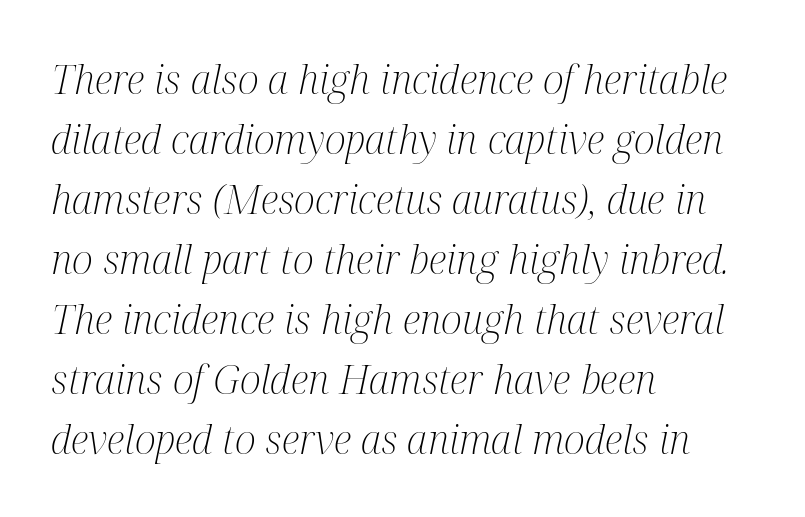
The image shows 40 px light, condensed serif type, italic (leaning right); set left-aligned, normal line spacing (1.5x), normal letter spacing, not underlined; medium stroke contrast and a medium x-height.
